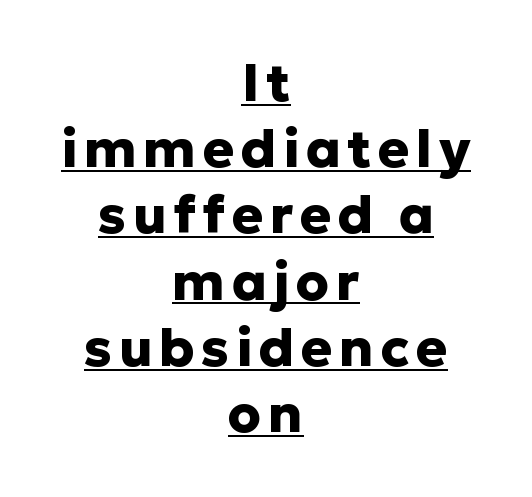
{"serif": "no", "italic": "no", "bold": "yes", "weight": "heavy", "width": "normal", "stroke_contrast": "low", "x_height": "medium", "monospaced": "no", "underline": "yes", "align": "center", "line_spacing": "normal", "line_spacing_ratio": 1.25, "glyph_px": 53}
